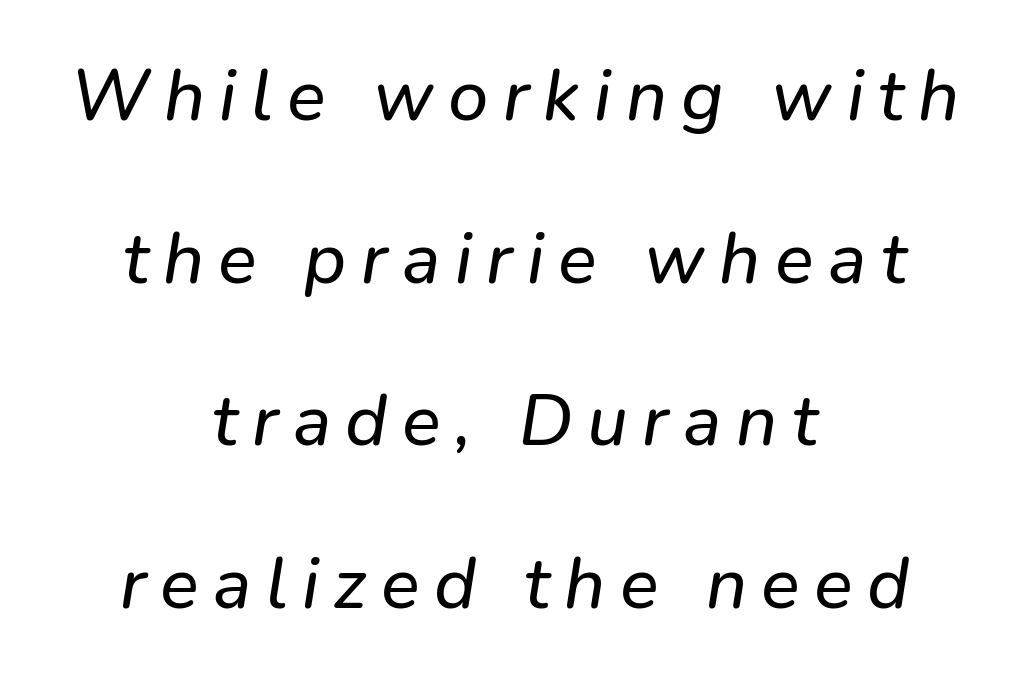
The gap between lines stays unmarked. Honestly, the letter spacing is so wide it's the main thing you notice. Centered paragraph, ragged on both sides. Note the varied advance widths — an 'i' is clearly narrower than an 'm'.
